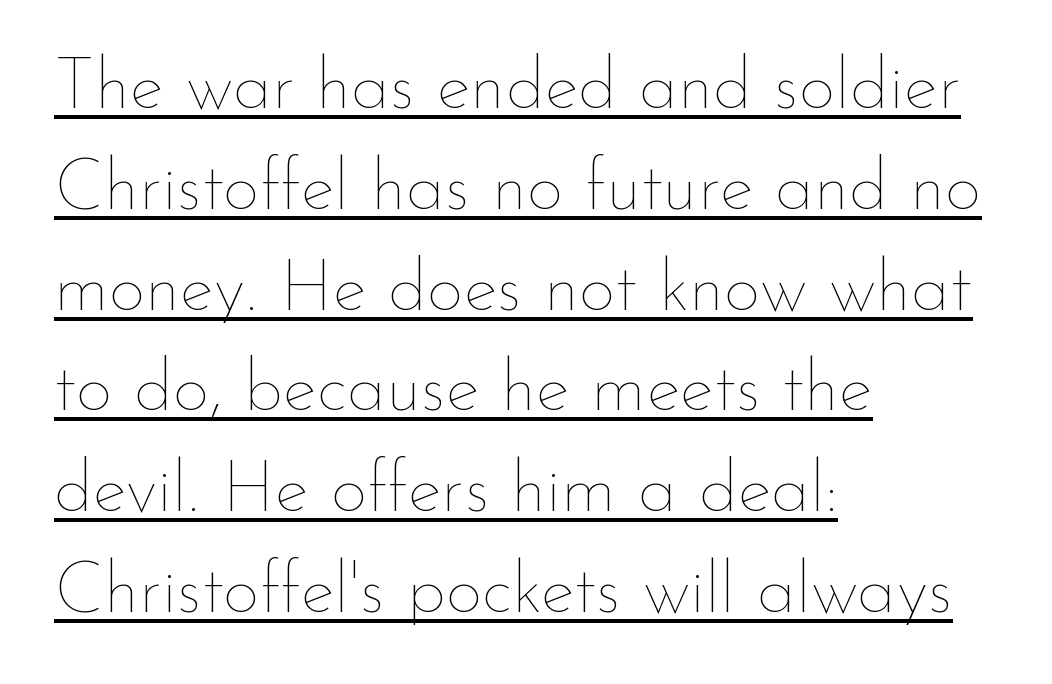
Q: Is the text bold? A: No.
Q: Is the text italic (slanted)? A: No, it is upright.
Q: Is the text underlined? A: Yes.
Q: How is the paragraph aligned? A: Left-aligned.
Q: Is the spacing between letters normal or unusually wide? A: Normal.
Q: Is the spacing between lines tight, normal or loose? A: Normal.
Q: Width (condensed, normal, or wide)? A: Normal.
Q: Stroke contrast? A: Low.
Q: x-height? A: Small.
Q: Monospaced? A: No.
